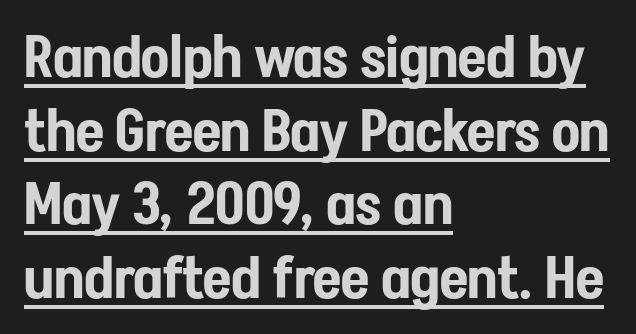
A typesetter would label this face a sans. Inter-character spacing is left at the font's built-in metrics. Rendered with straight, roman letterforms. The face used here appears with an underline applied. The rendering anchors every line to the left-hand side.
